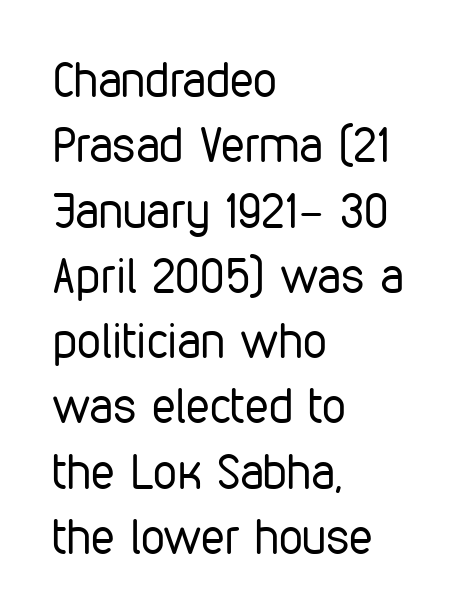
Q: Is the text bold? A: No.
Q: Is the text italic (slanted)? A: No, it is upright.
Q: Is the typeface a serif or a sans-serif typeface? A: Sans-serif.
Q: Is the text underlined? A: No.
Q: How is the paragraph aligned? A: Left-aligned.
Q: Is the spacing between letters normal or unusually wide? A: Normal.
Q: Is the spacing between lines tight, normal or loose? A: Normal.
Q: Width (condensed, normal, or wide)? A: Condensed.
Q: Stroke contrast? A: Low.
Q: x-height? A: Medium.
Q: Monospaced? A: No.
